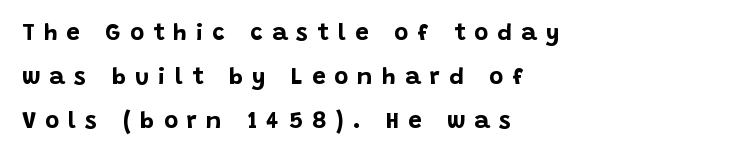
Q: Is the text bold? A: Yes.
Q: Is the text italic (slanted)? A: No, it is upright.
Q: Is the text underlined? A: No.
Q: How is the paragraph aligned? A: Left-aligned.
Q: Is the spacing between letters normal or unusually wide? A: Unusually wide.
